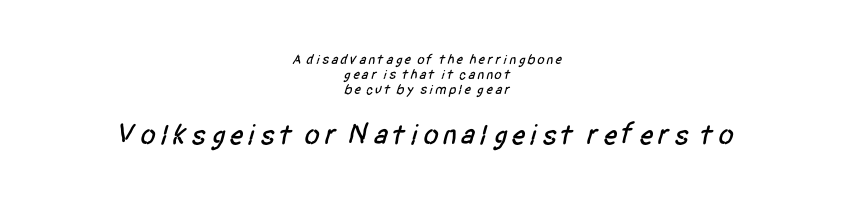
The image shows 29 px condensed sans-serif type; set centered, tight line spacing (1.06x), not underlined; the second (bottom) block is 2.07x larger; low stroke contrast and a large x-height.
